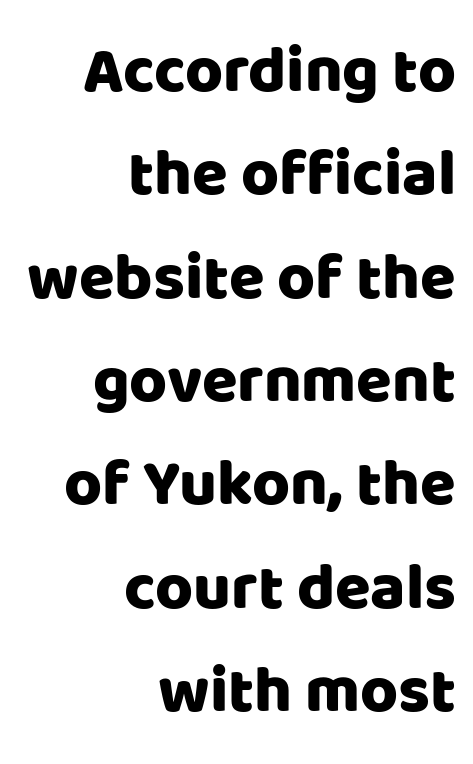
Q: Is the text italic (slanted)? A: No, it is upright.
Q: Is the typeface a serif or a sans-serif typeface? A: Sans-serif.
Q: Is the text underlined? A: No.
Q: How is the paragraph aligned? A: Right-aligned.
Q: Is the spacing between letters normal or unusually wide? A: Normal.
Q: Is the spacing between lines tight, normal or loose? A: Normal.
Q: Width (condensed, normal, or wide)? A: Normal.
Q: Stroke contrast? A: Low.
Q: x-height? A: Large.
Q: Monospaced? A: No.
